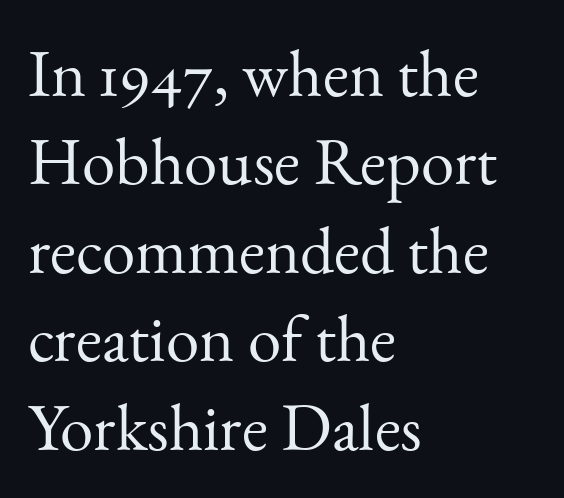
{"serif": "yes", "italic": "no", "bold": "no", "weight": "light", "width": "normal", "stroke_contrast": "medium", "x_height": "small", "monospaced": "no", "underline": "no", "align": "left", "line_spacing": "normal", "line_spacing_ratio": 1.32, "letter_spacing": "normal", "letter_spacing_em": 0.0, "glyph_px": 67}
